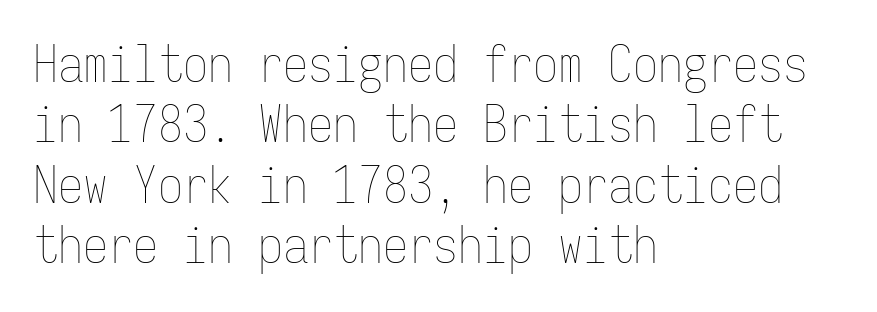
Horizontal alignment here is leftward, the default for most running prose. Underline: absent. This sample has the even, mechanical cadence of fixed-width lettering. Students, note that the glyphs here touch the page at normal intervals. These lines were composed using upright roman letters.
